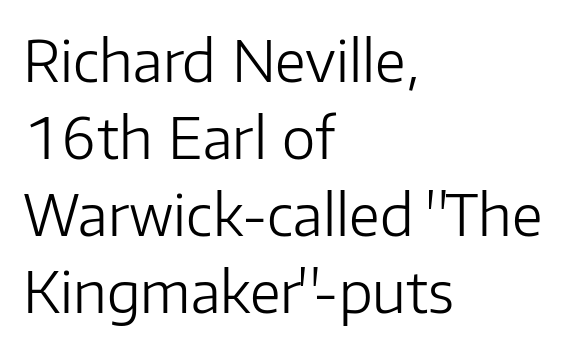
Serifs: no, the terminals of the letterforms are clean. The rendering uses natural spacing where letterforms have individual widths. The passage shown stacks its lines at a standard gap. Rule under the text: the space is simply empty.
